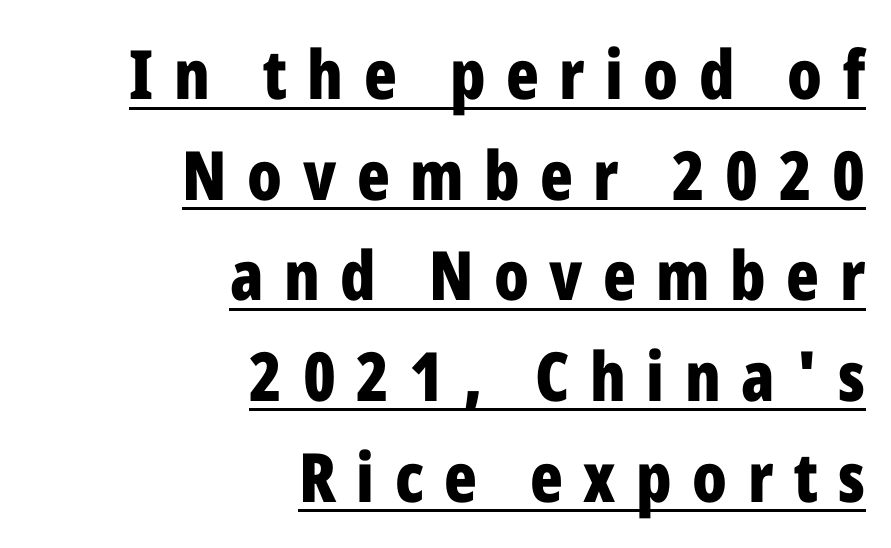
{"serif": "no", "italic": "no", "bold": "yes", "weight": "bold", "width": "condensed", "stroke_contrast": "low", "x_height": "medium", "monospaced": "no", "underline": "yes", "align": "right", "line_spacing": "normal", "line_spacing_ratio": 1.48, "letter_spacing": "wide", "letter_spacing_em": 0.3, "glyph_px": 68}
